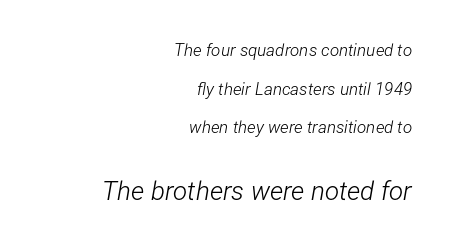
The image shows 26 px text type, italic (leaning right); set right-aligned, loose line spacing (2.27x), normal letter spacing, not underlined; the second (bottom) block is 1.53x larger.
